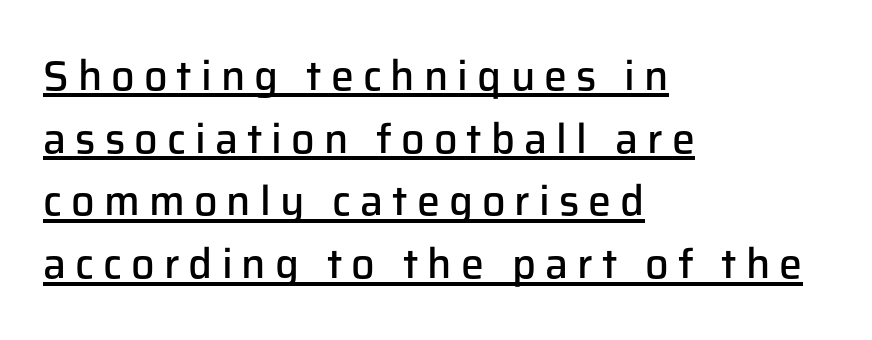
The image shows 41 px semibold sans-serif type, upright; set left-aligned, normal line spacing (1.53x), unusually wide letter spacing (+0.22 em), underlined; low stroke contrast and a medium x-height.
